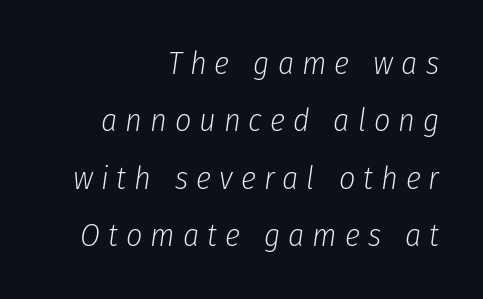
{"italic": "yes", "lean": "right", "slant_degrees": 8, "bold": "no", "weight": "light", "width": "condensed", "stroke_contrast": "low", "x_height": "medium", "monospaced": "no", "underline": "no", "align": "right", "line_spacing_ratio": 1.79, "letter_spacing": "wide", "letter_spacing_em": 0.25, "glyph_px": 32}
